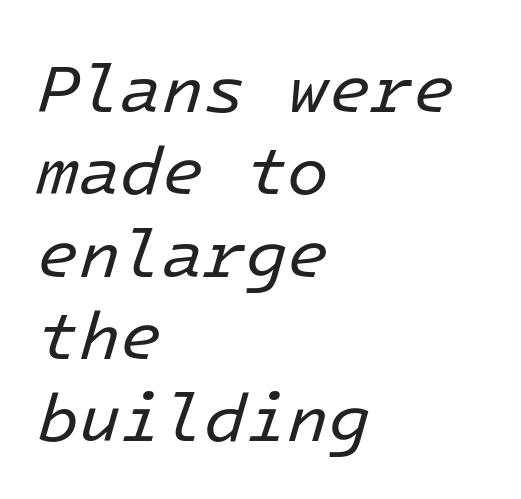
{"italic": "yes", "lean": "right", "slant_degrees": 16, "bold": "no", "weight": "regular", "width": "normal", "stroke_contrast": "low", "x_height": "medium", "underline": "no", "align": "left", "line_spacing_ratio": 1.21, "letter_spacing": "normal", "letter_spacing_em": 0.0, "glyph_px": 68}
